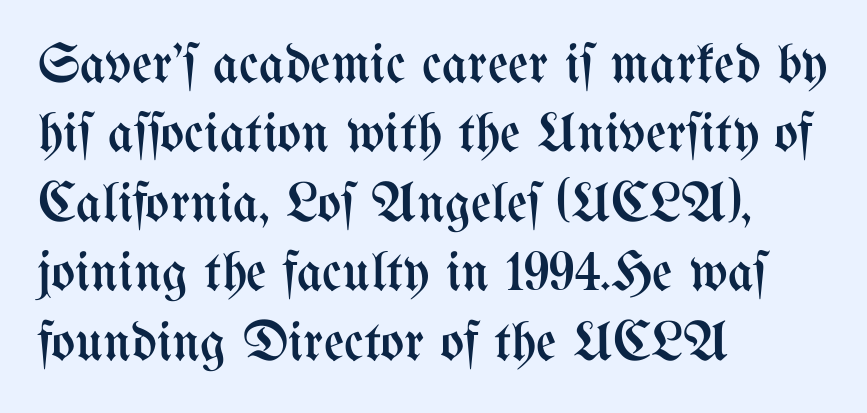
{"italic": "no", "bold": "no", "weight": "regular", "width": "condensed", "stroke_contrast": "medium", "x_height": "medium", "monospaced": "no", "underline": "no", "align": "left", "line_spacing_ratio": 1.24, "letter_spacing": "normal", "letter_spacing_em": 0.0, "glyph_px": 56}
